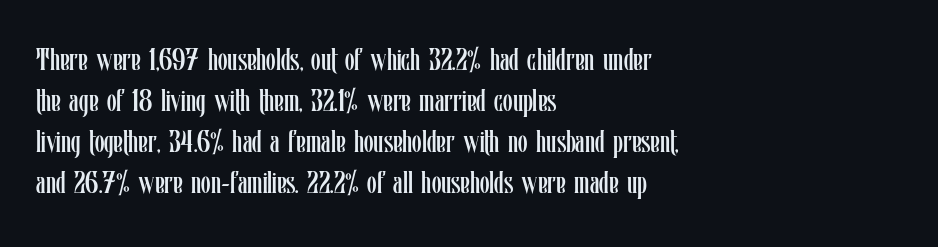
The type is set solid horizontally, with unmodified tracking. Heft: none added — not bold. Short and long lines alike share a common starting point at left. Characters remain perfectly vertical along every line. Any mark beneath the type? The region is blank.
